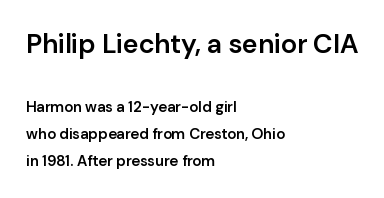
Typesetter's note: demi weight, one step under bold. Does the bottom block carry the larger type? No, the top block does. The letters stand upright; this is a roman face. Spacing between characters is what you'd get straight out of the box.
